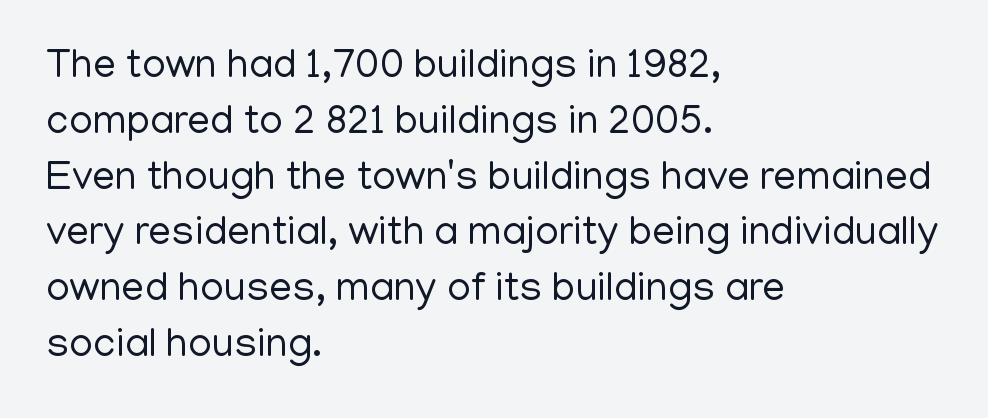
The image shows 41 px regular-weight sans-serif type, upright; set left-aligned, normal line spacing (1.36x), normal letter spacing, not underlined; low stroke contrast and a medium x-height.
